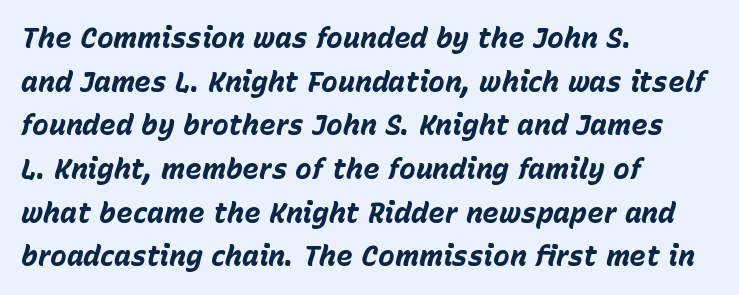
The image shows 28 px bold type, italic (leaning right); set left-aligned, normal line spacing (1.56x), normal letter spacing, not underlined; low stroke contrast and a medium x-height.
